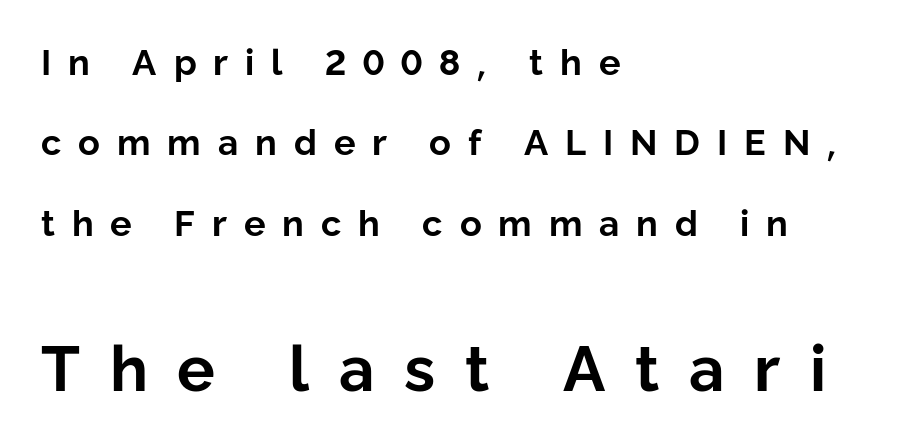
The image shows 63 px bold sans-serif type, upright; set left-aligned, loose line spacing (2.23x), unusually wide letter spacing (+0.47 em), not underlined; the second (bottom) block is 1.75x larger; low stroke contrast and a medium x-height.
